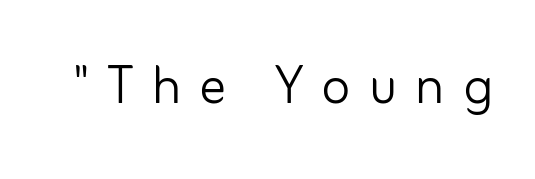
{"serif": "no", "italic": "no", "bold": "no", "weight": "light", "width": "normal", "stroke_contrast": "low", "x_height": "small", "monospaced": "no", "underline": "no", "letter_spacing": "wide", "letter_spacing_em": 0.27, "glyph_px": 67}
